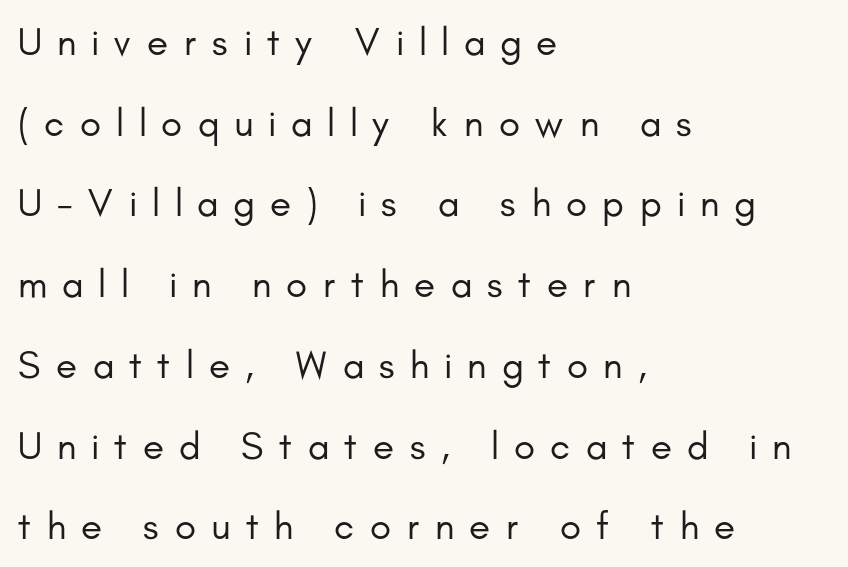
The passage shown is typed in a proportional face where columns would drift. The passage shown stacks its lines with a broad gap. The lines are quadded left. The font's upright variant was chosen for this text.
